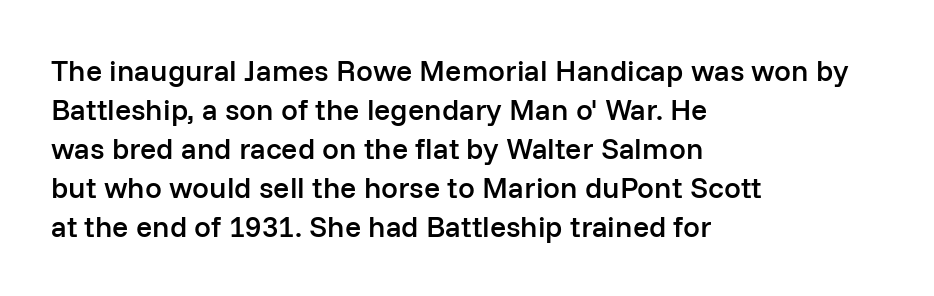
Q: Is the text bold? A: Semi-bold.
Q: Is the text italic (slanted)? A: No, it is upright.
Q: Is the typeface a serif or a sans-serif typeface? A: Sans-serif.
Q: Is the text underlined? A: No.
Q: How is the paragraph aligned? A: Left-aligned.
Q: Is the spacing between letters normal or unusually wide? A: Normal.
Q: Is the spacing between lines tight, normal or loose? A: Normal.
Q: Width (condensed, normal, or wide)? A: Normal.
Q: Stroke contrast? A: Low.
Q: x-height? A: Medium.
Q: Monospaced? A: No.
